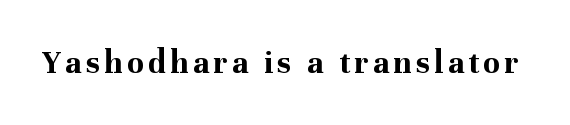
Q: Is the text bold? A: Yes.
Q: Is the text italic (slanted)? A: No, it is upright.
Q: Is the typeface a serif or a sans-serif typeface? A: Serif.
Q: Is the text underlined? A: No.
Q: Width (condensed, normal, or wide)? A: Normal.
Q: Stroke contrast? A: Medium.
Q: x-height? A: Medium.
Q: Monospaced? A: No.
